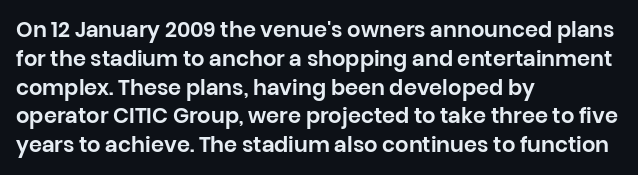
The image shows 21 px text type, upright; set left-aligned, normal line spacing (1.37x), normal letter spacing, not underlined.
